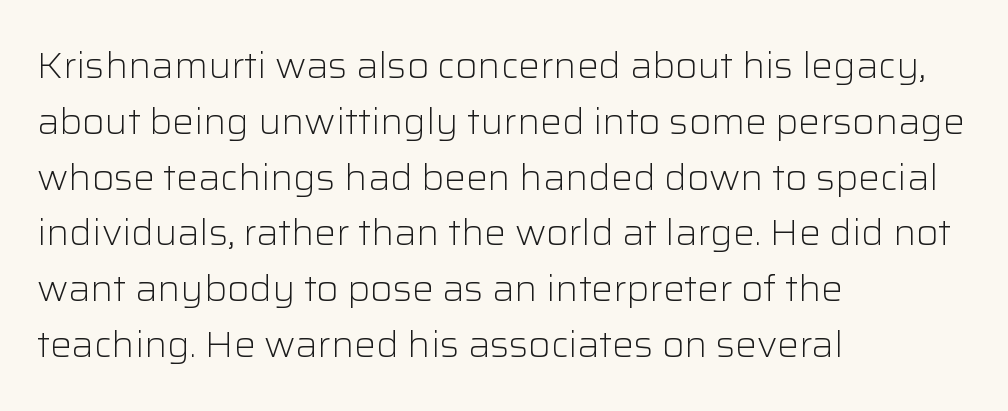
Q: Is the text bold? A: No.
Q: Is the text italic (slanted)? A: No, it is upright.
Q: Is the typeface a serif or a sans-serif typeface? A: Sans-serif.
Q: Is the text underlined? A: No.
Q: How is the paragraph aligned? A: Left-aligned.
Q: Is the spacing between letters normal or unusually wide? A: Normal.
Q: Is the spacing between lines tight, normal or loose? A: Normal.
Q: Width (condensed, normal, or wide)? A: Normal.
Q: Stroke contrast? A: Low.
Q: x-height? A: Medium.
Q: Monospaced? A: No.
